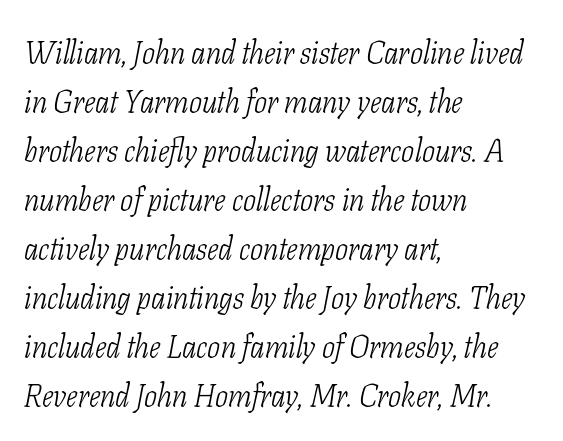
Q: Is the text bold? A: No.
Q: Is the text italic (slanted)? A: Yes, it leans right by about 11 degrees.
Q: Is the typeface a serif or a sans-serif typeface? A: Serif.
Q: Is the text underlined? A: No.
Q: How is the paragraph aligned? A: Left-aligned.
Q: Is the spacing between letters normal or unusually wide? A: Normal.
Q: Is the spacing between lines tight, normal or loose? A: Normal.
Q: Width (condensed, normal, or wide)? A: Condensed.
Q: Stroke contrast? A: Low.
Q: x-height? A: Medium.
Q: Monospaced? A: No.
